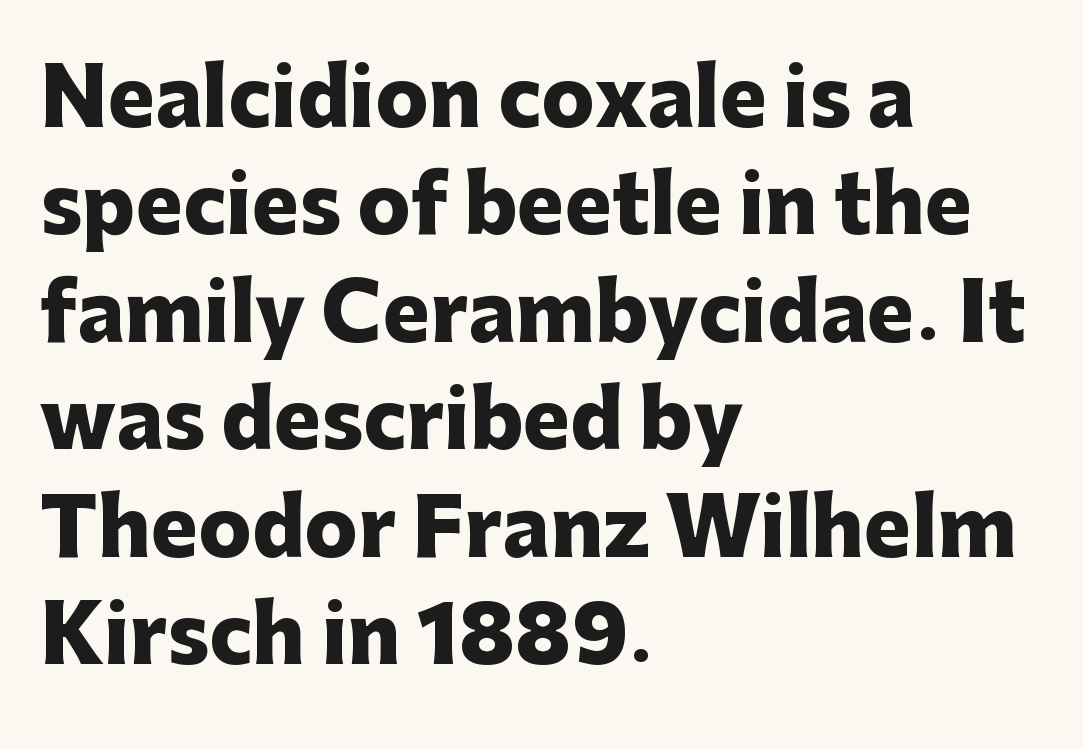
Horizontal alignment here is leftward, the default for most running prose. The letters stand straight up with perfectly vertical stems. Note the varied advance widths — an 'i' is clearly narrower than an 'm'. The block of text has a typical density, with ordinary space between rows. This rendering leaves character spacing at its baseline value. The area under the type is left untouched.
